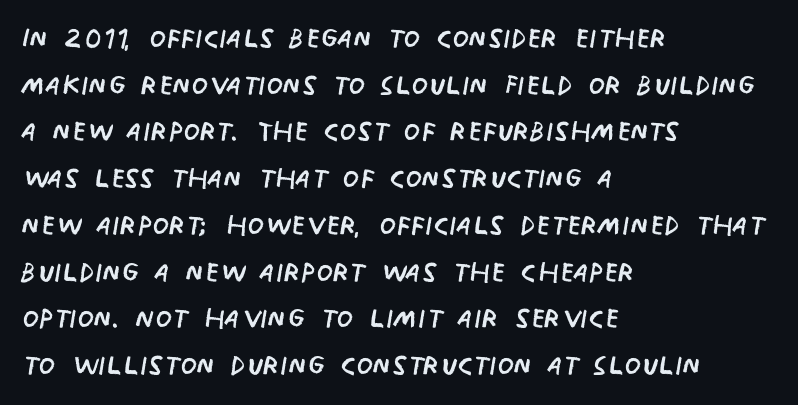
Words appear dense and cohesive because spacing is normal. Is this a fixed-width face? No — the glyphs have proportional, varying widths. Unlike a traditional serif, this face leaves its strokes unadorned.
